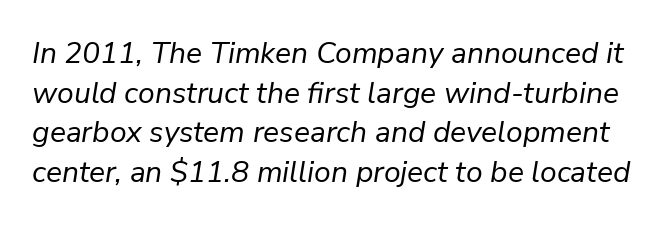
{"italic": "yes", "lean": "right", "slant_degrees": 9, "bold": "no", "weight": "regular", "width": "normal", "stroke_contrast": "low", "x_height": "medium", "monospaced": "no", "underline": "no", "line_spacing": "normal", "line_spacing_ratio": 1.32, "letter_spacing": "normal", "letter_spacing_em": 0.0, "glyph_px": 30}
